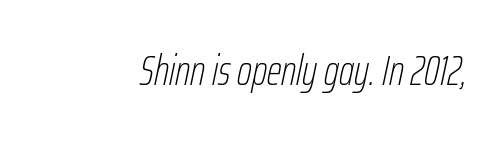
{"italic": "yes", "lean": "right", "slant_degrees": 12, "bold": "no", "weight": "thin", "width": "condensed", "stroke_contrast": "low", "x_height": "medium", "monospaced": "no", "underline": "no", "letter_spacing": "normal", "letter_spacing_em": 0.0, "glyph_px": 42}
